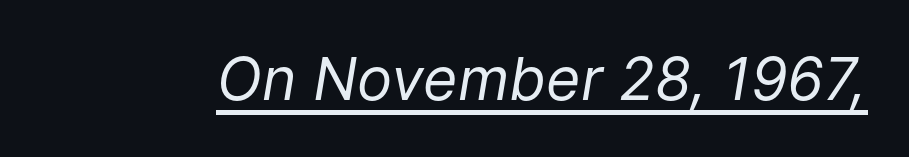
{"italic": "yes", "lean": "right", "slant_degrees": 9, "bold": "no", "weight": "regular", "width": "normal", "stroke_contrast": "low", "x_height": "medium", "monospaced": "no", "underline": "yes", "letter_spacing": "normal", "letter_spacing_em": 0.0, "glyph_px": 59}
